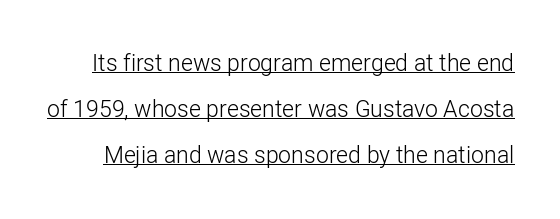
Each new line begins a long way beneath the previous one. This is roman type, the default non-slanted kind. Decoration check: the copy is underlined. Heft: none added — not bold.
